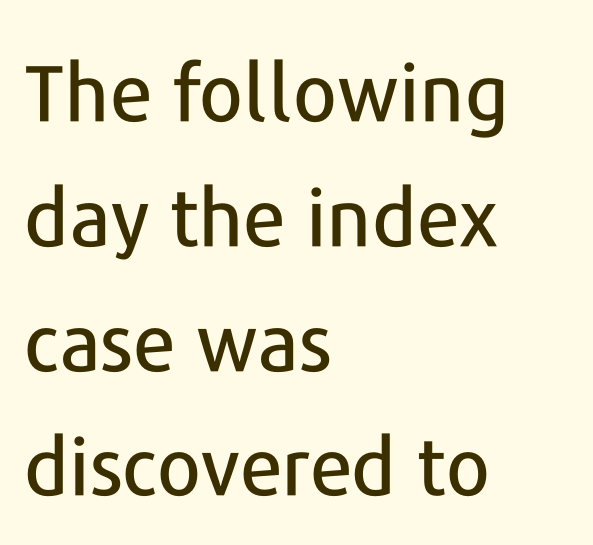
The image shows 79 px sans-serif type, upright; set left-aligned, normal line spacing (1.58x), normal letter spacing, not underlined; low stroke contrast and a medium x-height.
